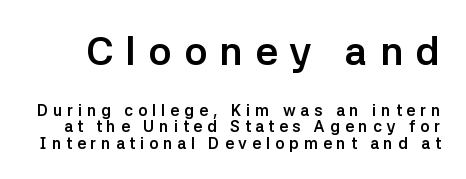
Q: Is the text bold? A: Yes.
Q: Is the text italic (slanted)? A: No, it is upright.
Q: Is the typeface a serif or a sans-serif typeface? A: Sans-serif.
Q: Is the text underlined? A: No.
Q: Is the spacing between letters normal or unusually wide? A: Unusually wide.
Q: Is the spacing between lines tight, normal or loose? A: Tight.
Q: Which block of text is set in a larger size, the first (top) or the second (bottom)? A: The first (top) one.
Q: Width (condensed, normal, or wide)? A: Normal.
Q: Stroke contrast? A: Low.
Q: x-height? A: Medium.
Q: Monospaced? A: No.
